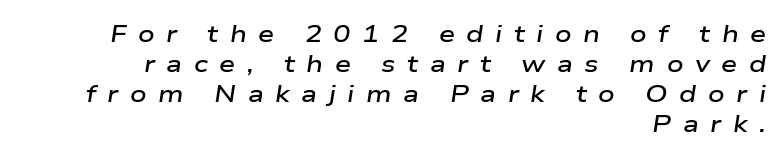
{"italic": "yes", "lean": "right", "slant_degrees": 9, "bold": "semi", "underline": "no", "align": "right", "line_spacing": "normal", "line_spacing_ratio": 1.3, "letter_spacing": "wide", "letter_spacing_em": 0.5, "glyph_px": 23}
